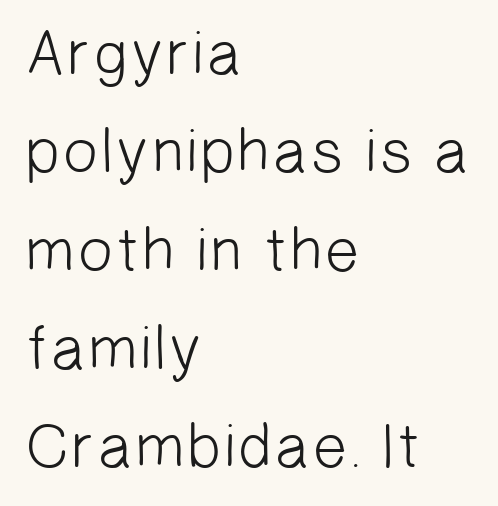
{"serif": "no", "bold": "no", "weight": "light", "width": "normal", "stroke_contrast": "low", "x_height": "medium", "monospaced": "no", "underline": "no", "align": "left", "line_spacing": "normal", "line_spacing_ratio": 1.56, "letter_spacing": "normal", "letter_spacing_em": 0.0, "glyph_px": 63}
